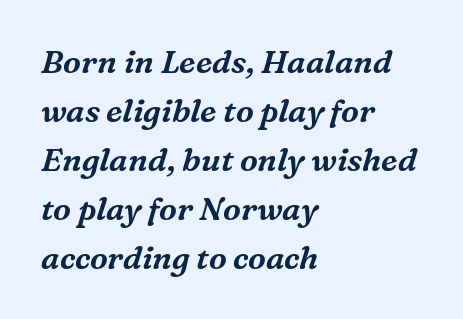
Q: Is the text italic (slanted)? A: Yes, it leans right by about 16 degrees.
Q: Is the typeface a serif or a sans-serif typeface? A: Serif.
Q: Is the text underlined? A: No.
Q: How is the paragraph aligned? A: Left-aligned.
Q: Is the spacing between letters normal or unusually wide? A: Normal.
Q: Is the spacing between lines tight, normal or loose? A: Normal.
Q: Width (condensed, normal, or wide)? A: Normal.
Q: Stroke contrast? A: Medium.
Q: x-height? A: Medium.
Q: Monospaced? A: No.
